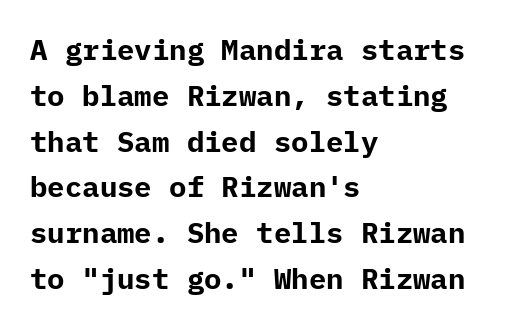
The image shows 29 px bold sans-serif type, upright; set left-aligned, normal line spacing (1.58x), normal letter spacing, not underlined; low stroke contrast and a medium x-height.
